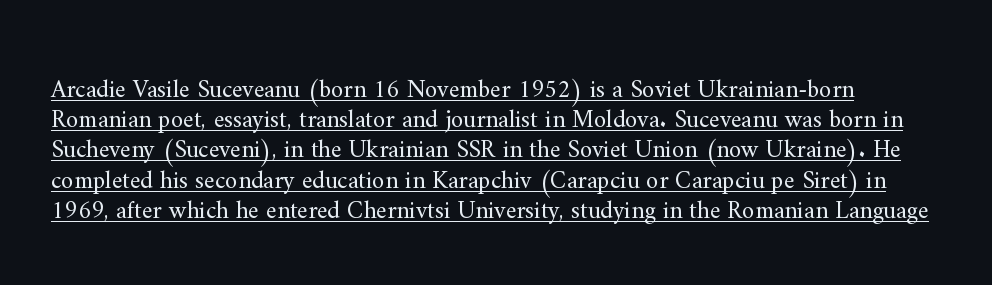
{"italic": "no", "bold": "no", "underline": "yes", "line_spacing_ratio": 1.21, "letter_spacing": "normal", "letter_spacing_em": 0.0, "glyph_px": 25}
